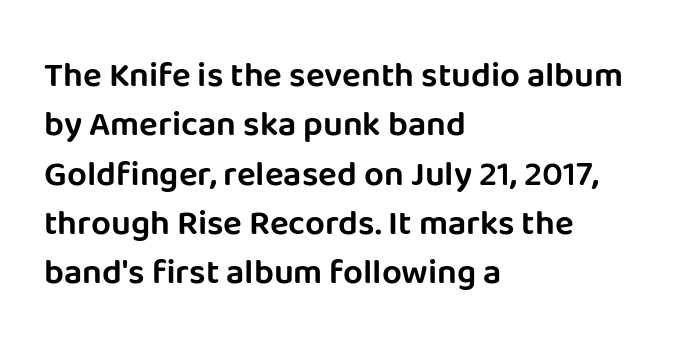
{"serif": "no", "italic": "no", "width": "normal", "stroke_contrast": "low", "x_height": "large", "monospaced": "no", "underline": "no", "align": "left", "line_spacing": "normal", "line_spacing_ratio": 1.41, "letter_spacing": "normal", "letter_spacing_em": 0.0, "glyph_px": 35}
